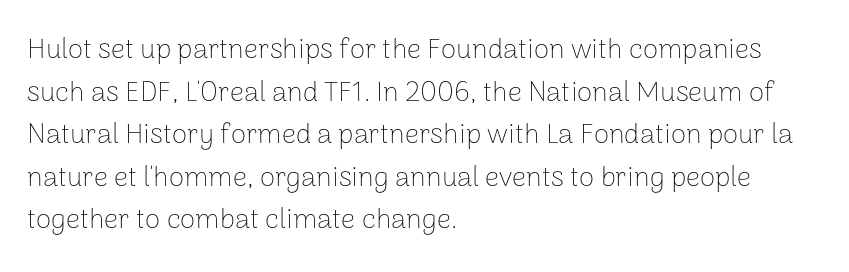
Q: Is the text bold? A: No.
Q: Is the text italic (slanted)? A: No, it is upright.
Q: Is the typeface a serif or a sans-serif typeface? A: Sans-serif.
Q: Is the text underlined? A: No.
Q: How is the paragraph aligned? A: Left-aligned.
Q: Is the spacing between letters normal or unusually wide? A: Normal.
Q: Is the spacing between lines tight, normal or loose? A: Normal.
Q: Width (condensed, normal, or wide)? A: Normal.
Q: Stroke contrast? A: Low.
Q: x-height? A: Medium.
Q: Monospaced? A: No.
